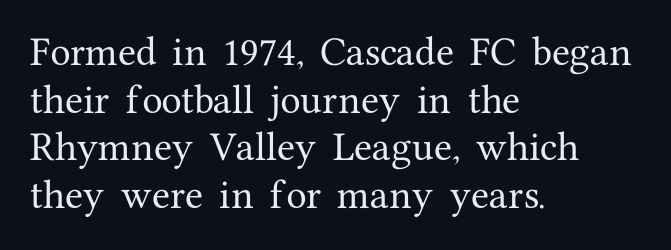
Q: Is the text italic (slanted)? A: No, it is upright.
Q: Is the typeface a serif or a sans-serif typeface? A: Serif.
Q: Is the text underlined? A: No.
Q: How is the paragraph aligned? A: Left-aligned.
Q: Is the spacing between letters normal or unusually wide? A: Normal.
Q: Is the spacing between lines tight, normal or loose? A: Normal.
Q: Width (condensed, normal, or wide)? A: Normal.
Q: Stroke contrast? A: Medium.
Q: x-height? A: Medium.
Q: Monospaced? A: No.
